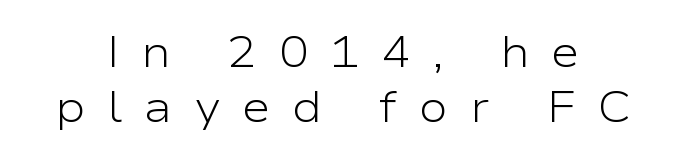
Q: Is the text bold? A: No.
Q: Is the text italic (slanted)? A: No, it is upright.
Q: Is the typeface a serif or a sans-serif typeface? A: Sans-serif.
Q: Is the text underlined? A: No.
Q: How is the paragraph aligned? A: Centered.
Q: Is the spacing between letters normal or unusually wide? A: Unusually wide.
Q: Is the spacing between lines tight, normal or loose? A: Normal.
Q: Width (condensed, normal, or wide)? A: Wide.
Q: Stroke contrast? A: Low.
Q: x-height? A: Medium.
Q: Monospaced? A: No.
